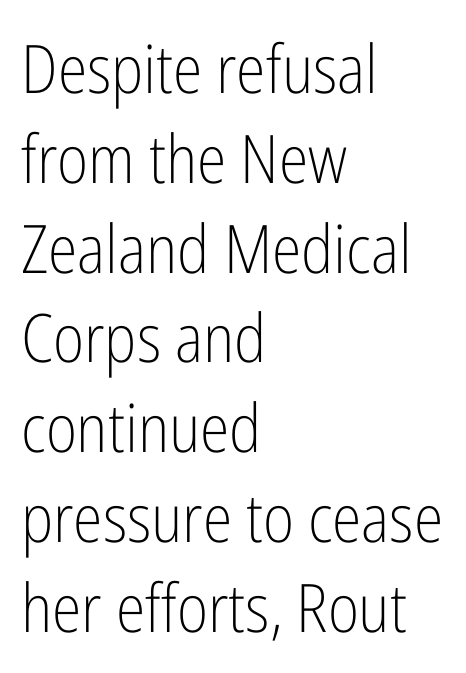
{"serif": "no", "italic": "no", "bold": "no", "weight": "light", "width": "condensed", "stroke_contrast": "low", "x_height": "medium", "monospaced": "no", "underline": "no", "align": "left", "line_spacing": "normal", "line_spacing_ratio": 1.34, "letter_spacing": "normal", "letter_spacing_em": 0.0, "glyph_px": 67}
